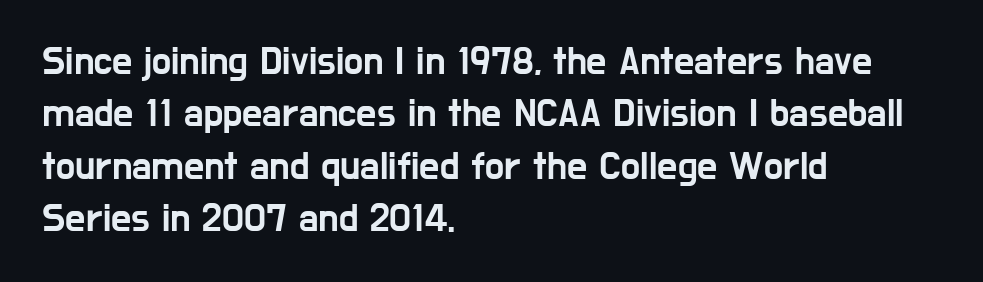
{"serif": "no", "italic": "no", "width": "condensed", "stroke_contrast": "low", "x_height": "medium", "monospaced": "no", "underline": "no", "align": "left", "line_spacing": "normal", "line_spacing_ratio": 1.31, "letter_spacing": "normal", "letter_spacing_em": 0.0, "glyph_px": 40}
